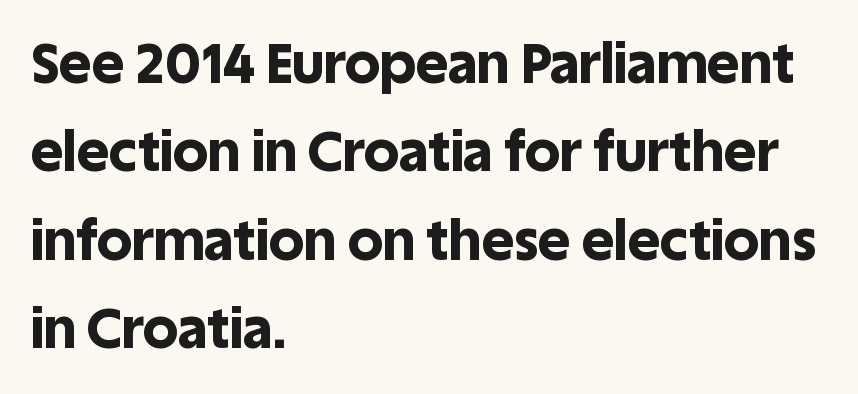
Q: Is the text bold? A: Yes.
Q: Is the text italic (slanted)? A: No, it is upright.
Q: Is the typeface a serif or a sans-serif typeface? A: Sans-serif.
Q: Is the text underlined? A: No.
Q: How is the paragraph aligned? A: Left-aligned.
Q: Is the spacing between letters normal or unusually wide? A: Normal.
Q: Is the spacing between lines tight, normal or loose? A: Normal.
Q: Width (condensed, normal, or wide)? A: Normal.
Q: x-height? A: Large.
Q: Monospaced? A: No.
